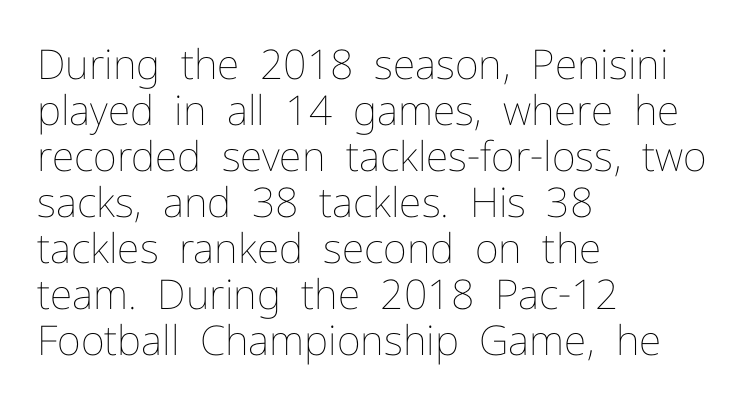
Q: Is the text bold? A: No.
Q: Is the text italic (slanted)? A: No, it is upright.
Q: Is the text underlined? A: No.
Q: How is the paragraph aligned? A: Left-aligned.
Q: Is the spacing between letters normal or unusually wide? A: Normal.
Q: Is the spacing between lines tight, normal or loose? A: Tight.
Q: Width (condensed, normal, or wide)? A: Normal.
Q: Stroke contrast? A: Low.
Q: x-height? A: Medium.
Q: Monospaced? A: No.
